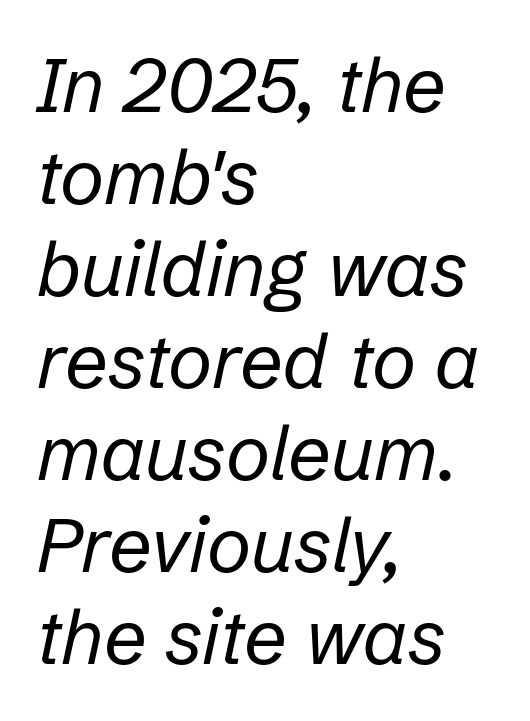
Q: Is the text bold? A: No.
Q: Is the text italic (slanted)? A: Yes, it leans right by about 12 degrees.
Q: Is the text underlined? A: No.
Q: How is the paragraph aligned? A: Left-aligned.
Q: Is the spacing between letters normal or unusually wide? A: Normal.
Q: Width (condensed, normal, or wide)? A: Normal.
Q: Stroke contrast? A: Low.
Q: x-height? A: Medium.
Q: Monospaced? A: No.
